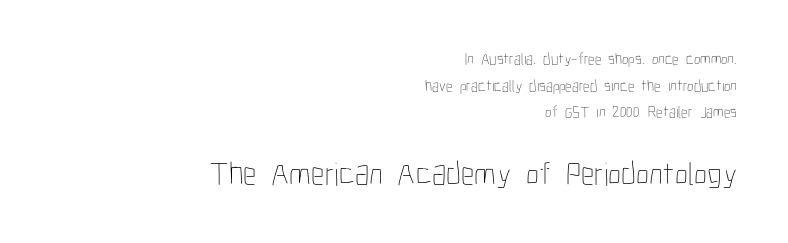
{"italic": "no", "bold": "no", "weight": "thin", "width": "condensed", "stroke_contrast": "low", "x_height": "medium", "monospaced": "no", "underline": "no", "align": "right", "line_spacing": "normal", "line_spacing_ratio": 1.66, "letter_spacing": "normal", "letter_spacing_em": 0.0, "larger_block": "second", "size_ratio": 2.06, "glyph_px": 33}
